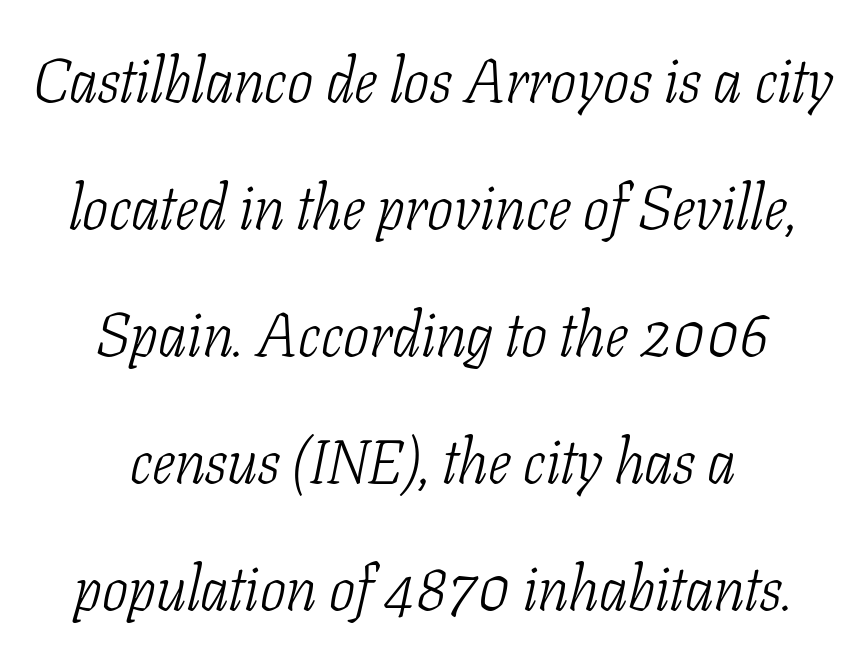
Classification — serif. Any mark beneath the type? The region is blank. Compared with a flush-left layout, this one balances lines on the center instead. Emphasis-style slanted type is in use. Each letter keeps its own natural width here, so spacing adapts to shape. A typesetter would call this leading open, well beyond the default.
